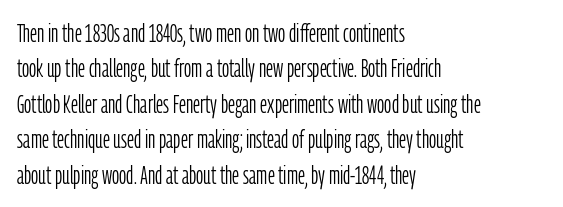
Plain, unruled lines of type. Is the type heavy? It reads as light-to-regular instead. Interline gaps are of average width in this sample. In terms of posture, this sample is upright. These lines are set flush left with a ragged right edge. Nothing unusual about the tracking: characters are spaced as the font intends.
